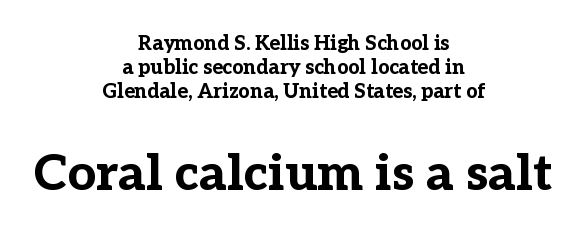
The passage shown is typed in a proportional face where columns would drift. The passage shown begins with its smaller block and ends with its larger one. Upright lettering throughout. Letter spacing: default.
